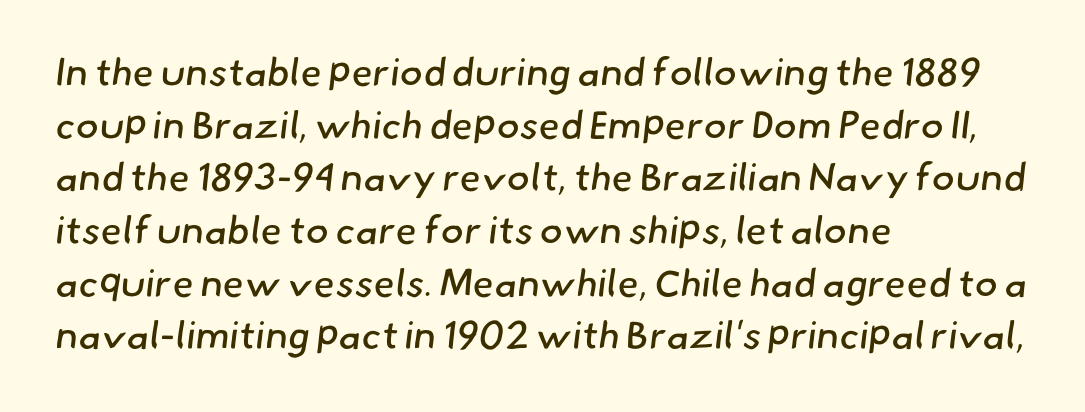
{"serif": "no", "bold": "no", "weight": "regular", "width": "normal", "stroke_contrast": "low", "x_height": "small", "monospaced": "no", "underline": "no", "align": "left", "line_spacing": "normal", "line_spacing_ratio": 1.35, "letter_spacing": "normal", "letter_spacing_em": 0.0, "glyph_px": 39}
